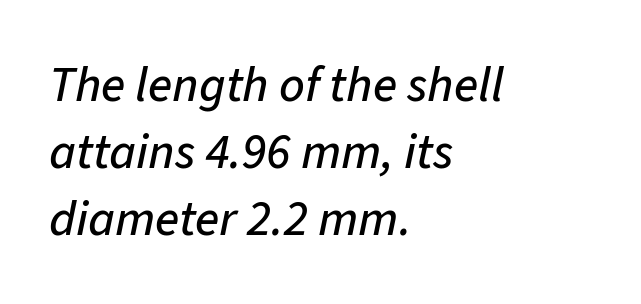
Left-aligned paragraph, ragged on the right. The axis of the letterforms is tilted away from vertical. The rendering uses a moderate line-height, typical for paragraphs. Characters follow at the spacing the type designer built in. Looks like regular typesetting: each glyph gets only the width it needs.
